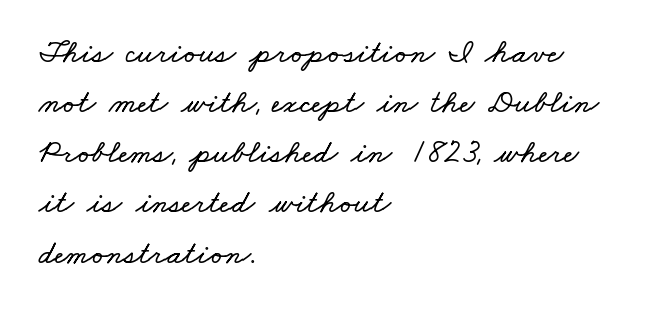
{"width": "wide", "stroke_contrast": "low", "x_height": "small", "monospaced": "no", "underline": "no", "align": "left", "line_spacing": "normal", "line_spacing_ratio": 1.52, "letter_spacing": "normal", "letter_spacing_em": 0.0, "glyph_px": 33}
